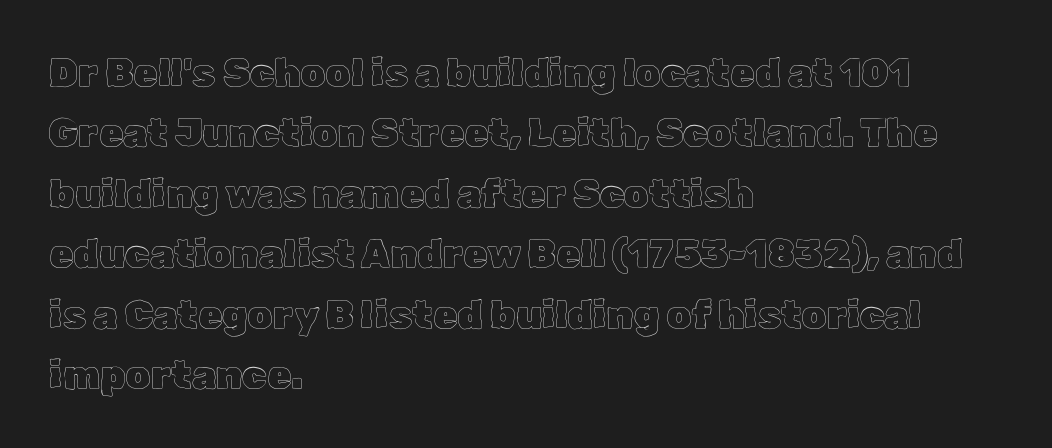
{"italic": "no", "width": "normal", "x_height": "medium", "monospaced": "no", "underline": "no", "align": "left", "line_spacing": "normal", "line_spacing_ratio": 1.55, "letter_spacing": "normal", "letter_spacing_em": 0.0, "glyph_px": 39}
